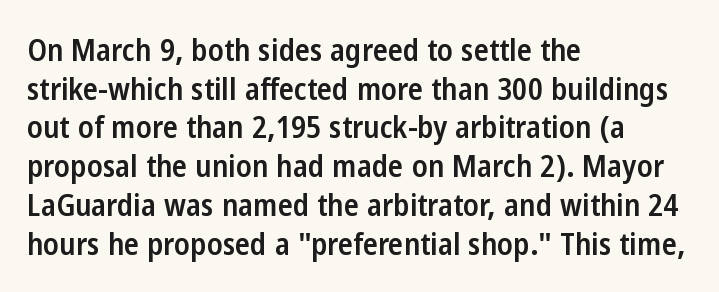
The image shows 31 px semibold, condensed sans-serif type, upright; set left-aligned, normal line spacing (1.25x), normal letter spacing, not underlined; low stroke contrast and a medium x-height.
